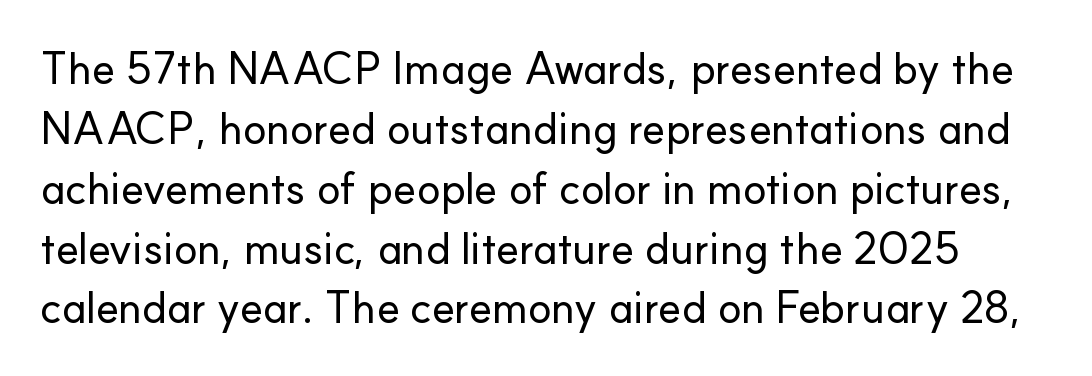
{"serif": "no", "italic": "no", "width": "normal", "stroke_contrast": "low", "x_height": "small", "monospaced": "no", "underline": "no", "line_spacing": "normal", "line_spacing_ratio": 1.36, "letter_spacing": "normal", "letter_spacing_em": 0.0, "glyph_px": 44}
